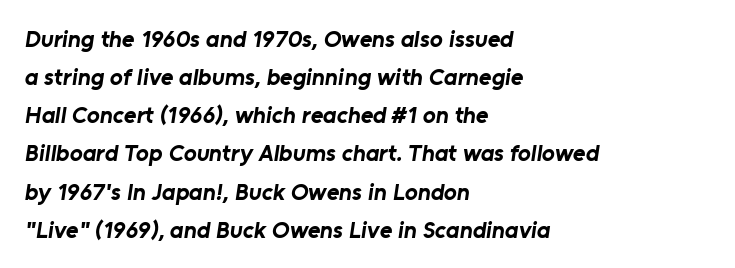
Q: Is the text bold? A: Yes.
Q: Is the text underlined? A: No.
Q: How is the paragraph aligned? A: Left-aligned.
Q: Is the spacing between letters normal or unusually wide? A: Normal.
Q: Is the spacing between lines tight, normal or loose? A: Normal.
